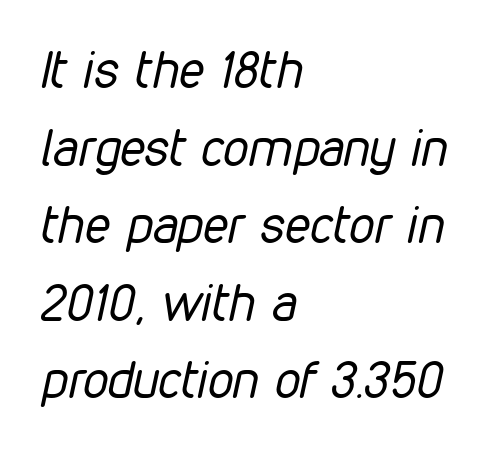
Q: Is the text bold? A: No.
Q: Is the text italic (slanted)? A: Yes, it leans right by about 12 degrees.
Q: Is the text underlined? A: No.
Q: How is the paragraph aligned? A: Left-aligned.
Q: Is the spacing between letters normal or unusually wide? A: Normal.
Q: Is the spacing between lines tight, normal or loose? A: Normal.
Q: Width (condensed, normal, or wide)? A: Condensed.
Q: Stroke contrast? A: Low.
Q: x-height? A: Medium.
Q: Monospaced? A: No.
